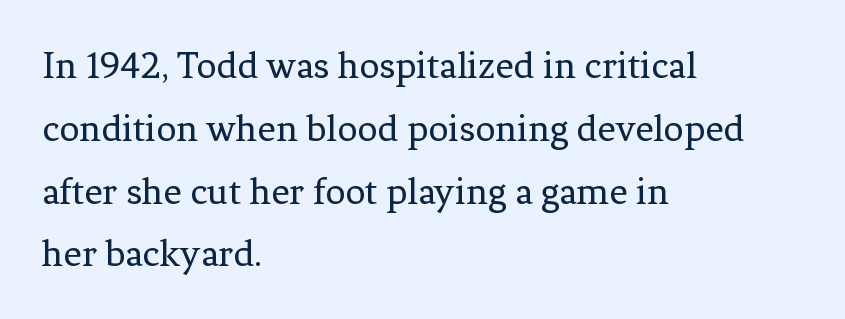
The image shows 40 px regular-weight serif type, upright; set left-aligned, normal line spacing (1.57x), normal letter spacing, not underlined; low stroke contrast and a medium x-height.
